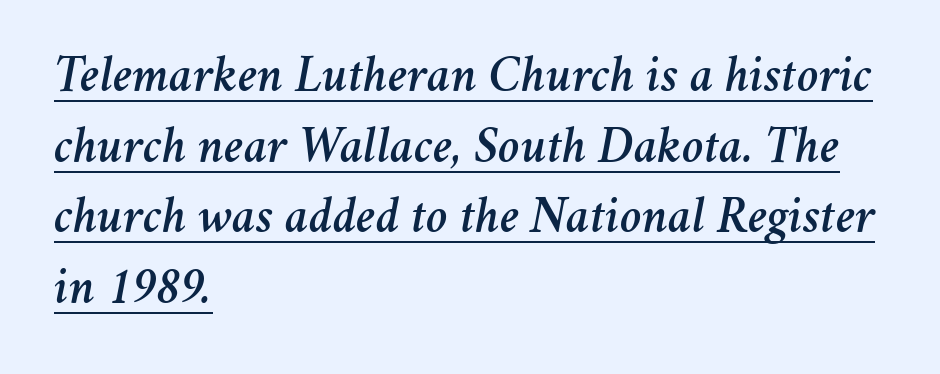
{"italic": "yes", "lean": "right", "slant_degrees": 11, "width": "normal", "stroke_contrast": "medium", "x_height": "medium", "monospaced": "no", "underline": "yes", "align": "left", "line_spacing": "normal", "line_spacing_ratio": 1.36, "letter_spacing": "normal", "letter_spacing_em": 0.0, "glyph_px": 52}
